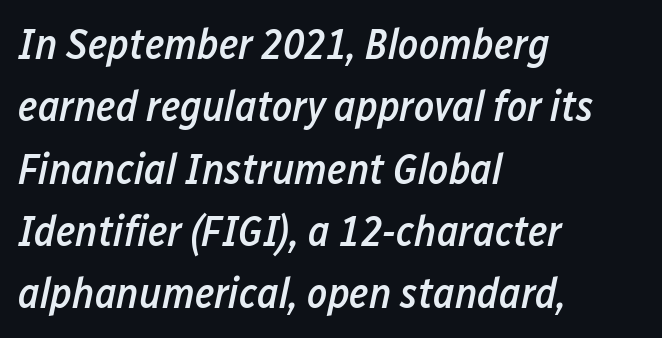
{"italic": "yes", "lean": "right", "slant_degrees": 12, "bold": "semi", "weight": "semibold", "width": "condensed", "stroke_contrast": "low", "x_height": "medium", "monospaced": "no", "underline": "no", "align": "left", "line_spacing": "normal", "line_spacing_ratio": 1.45, "letter_spacing": "normal", "letter_spacing_em": 0.0, "glyph_px": 43}
